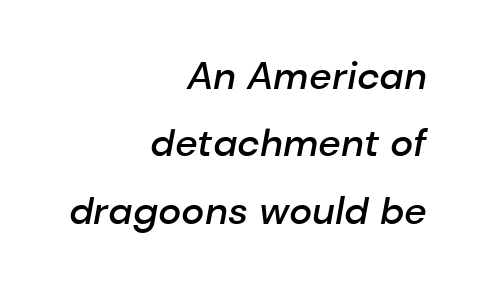
On the weight axis this lands at semibold, roughly 600. The rendering uses natural spacing where letterforms have individual widths. Tracking value appears to be zero — textbook default spacing. Casual observation: everything's shoved over to the right. Has an underline been added? It has not.
